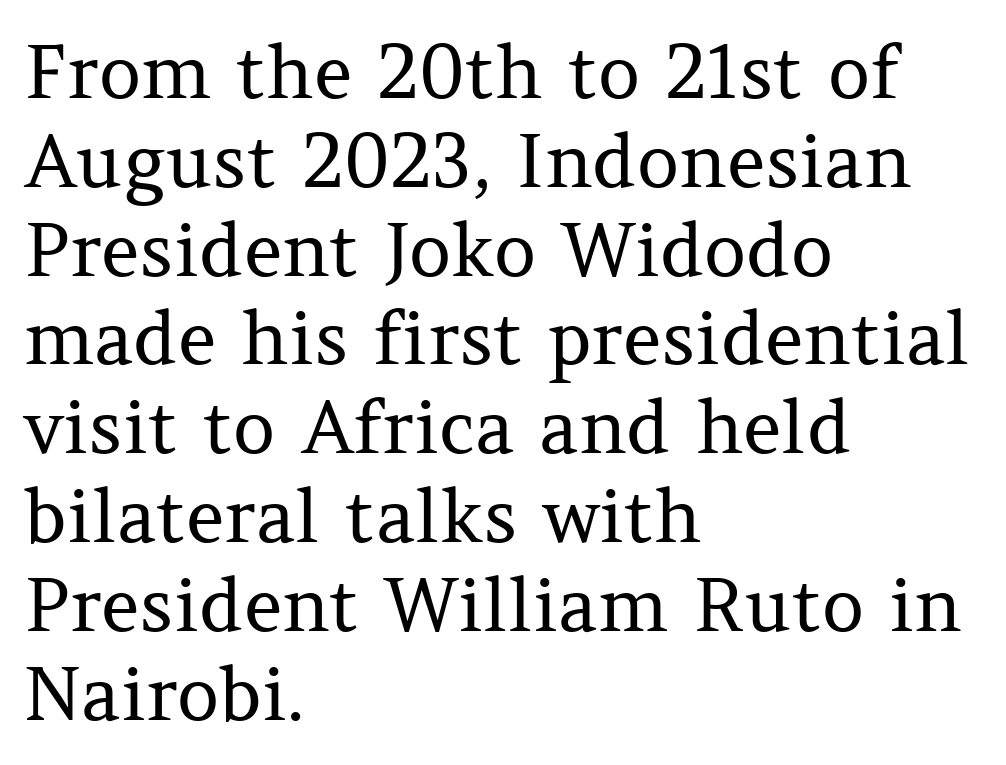
Q: Is the text bold? A: No.
Q: Is the text italic (slanted)? A: No, it is upright.
Q: Is the typeface a serif or a sans-serif typeface? A: Serif.
Q: Is the text underlined? A: No.
Q: How is the paragraph aligned? A: Left-aligned.
Q: Is the spacing between letters normal or unusually wide? A: Normal.
Q: Width (condensed, normal, or wide)? A: Normal.
Q: Stroke contrast? A: Medium.
Q: x-height? A: Medium.
Q: Monospaced? A: No.
